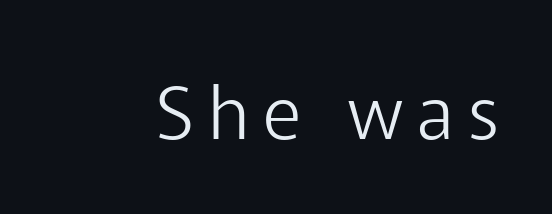
Every character sits straight up, as roman type does. A typesetter would call this proportional, since set widths differ per character. Stems here are at most as thick as an everyday book face. Unlike a traditional serif, this face leaves its strokes unadorned. Quick note: underline off.
